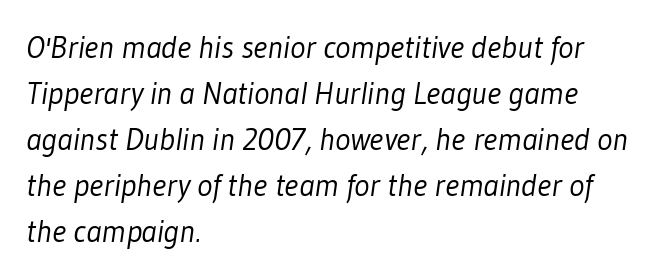
Q: Is the text bold? A: No.
Q: Is the typeface a serif or a sans-serif typeface? A: Sans-serif.
Q: Is the text underlined? A: No.
Q: How is the paragraph aligned? A: Left-aligned.
Q: Is the spacing between letters normal or unusually wide? A: Normal.
Q: Is the spacing between lines tight, normal or loose? A: Normal.
Q: Width (condensed, normal, or wide)? A: Condensed.
Q: Stroke contrast? A: Low.
Q: x-height? A: Medium.
Q: Monospaced? A: No.
